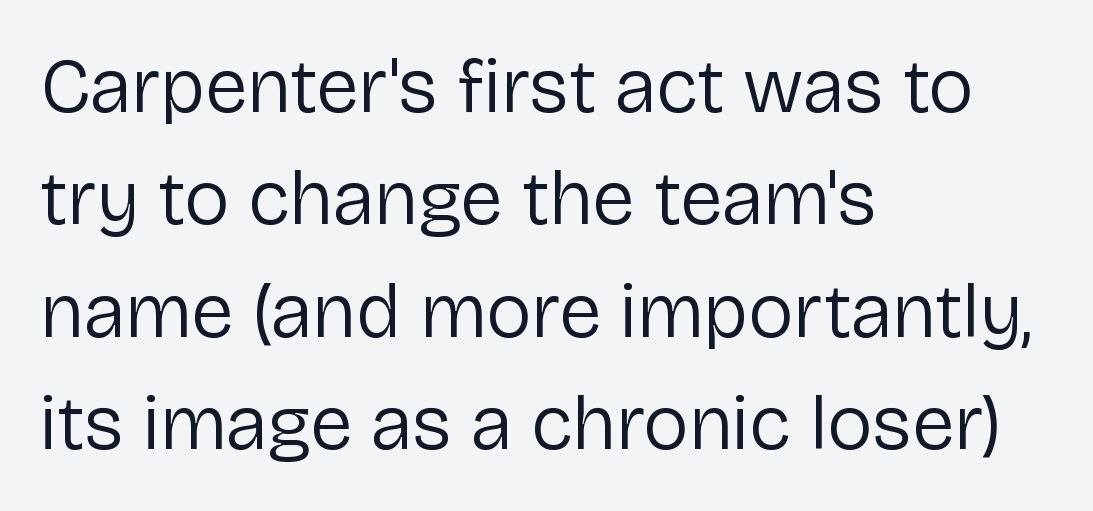
Q: Is the text bold? A: No.
Q: Is the text italic (slanted)? A: No, it is upright.
Q: Is the typeface a serif or a sans-serif typeface? A: Sans-serif.
Q: Is the text underlined? A: No.
Q: How is the paragraph aligned? A: Left-aligned.
Q: Is the spacing between letters normal or unusually wide? A: Normal.
Q: Is the spacing between lines tight, normal or loose? A: Normal.
Q: Width (condensed, normal, or wide)? A: Normal.
Q: Stroke contrast? A: Low.
Q: x-height? A: Medium.
Q: Monospaced? A: No.
